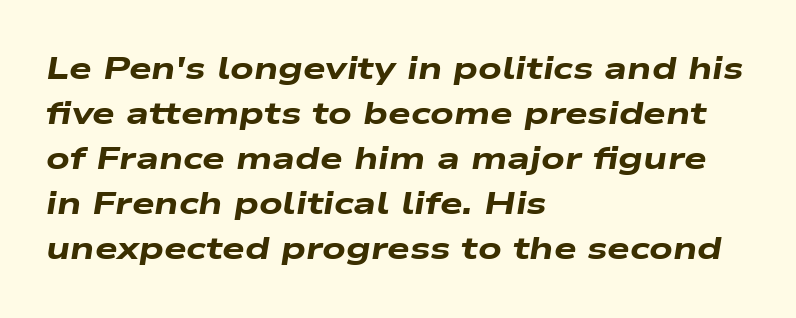
The image shows 32 px heavy, wide type, italic (leaning right); set left-aligned, normal line spacing (1.41x), normal letter spacing, not underlined; low stroke contrast and a medium x-height.
